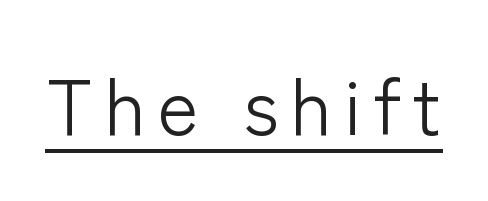
Q: Is the text bold? A: No.
Q: Is the text italic (slanted)? A: No, it is upright.
Q: Is the typeface a serif or a sans-serif typeface? A: Sans-serif.
Q: Is the text underlined? A: Yes.
Q: Width (condensed, normal, or wide)? A: Normal.
Q: Stroke contrast? A: Low.
Q: x-height? A: Medium.
Q: Monospaced? A: No.
